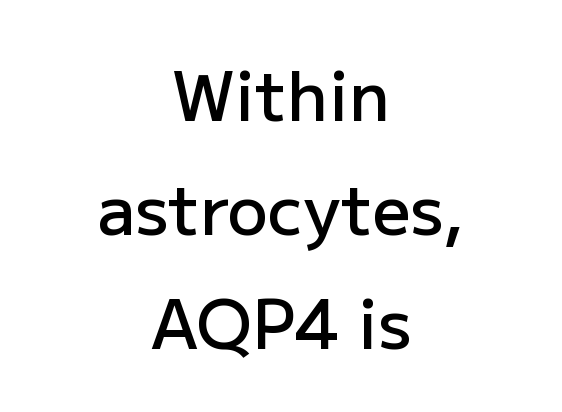
Moderately thickened strokes mark this as semibold type. Normally led — the rows are evenly, conventionally spaced. Each row of text sits above clean, open space. This rendering leaves character spacing at its baseline value.
